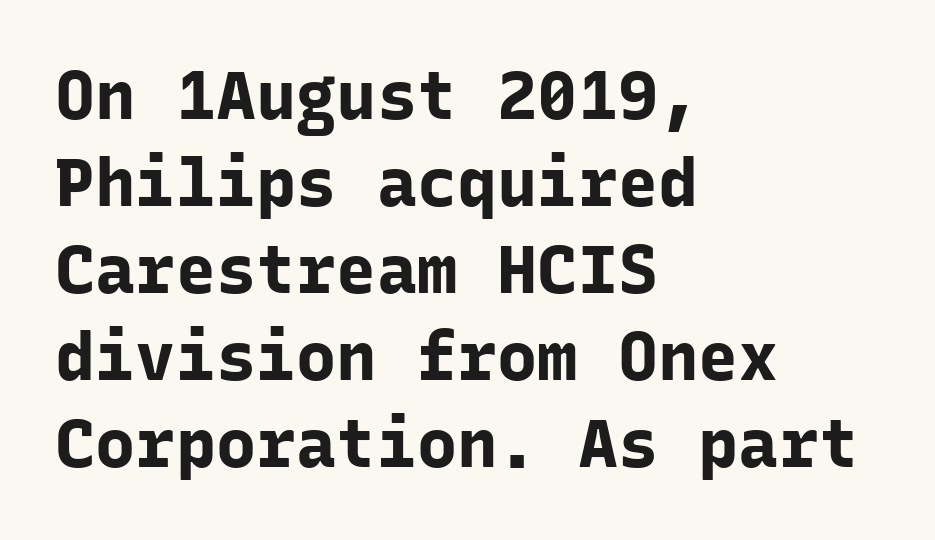
Q: Is the text bold? A: Yes.
Q: Is the text italic (slanted)? A: No, it is upright.
Q: Is the typeface a serif or a sans-serif typeface? A: Sans-serif.
Q: Is the text underlined? A: No.
Q: How is the paragraph aligned? A: Left-aligned.
Q: Is the spacing between letters normal or unusually wide? A: Normal.
Q: Is the spacing between lines tight, normal or loose? A: Normal.
Q: Width (condensed, normal, or wide)? A: Normal.
Q: Stroke contrast? A: Low.
Q: x-height? A: Medium.
Q: Monospaced? A: Yes.
